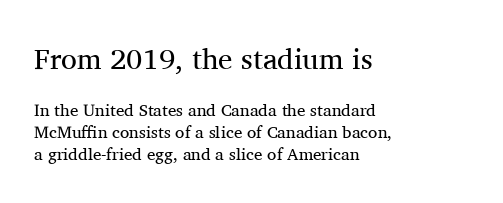
The passage is arranged the way most books set body copy — flush left. Are there feet on the stems? There are — it's a serif. Check the space under the baseline: it is left empty. These lines are rendered in a variable-pitch font.
